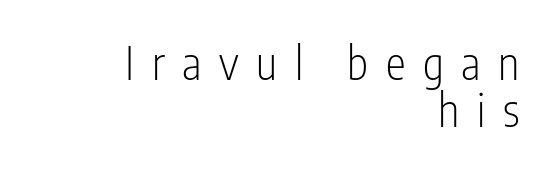
{"serif": "no", "italic": "no", "bold": "no", "weight": "light", "width": "condensed", "stroke_contrast": "low", "x_height": "medium", "monospaced": "no", "underline": "no", "align": "right", "line_spacing": "tight", "line_spacing_ratio": 1.04, "letter_spacing": "wide", "letter_spacing_em": 0.39, "glyph_px": 45}
